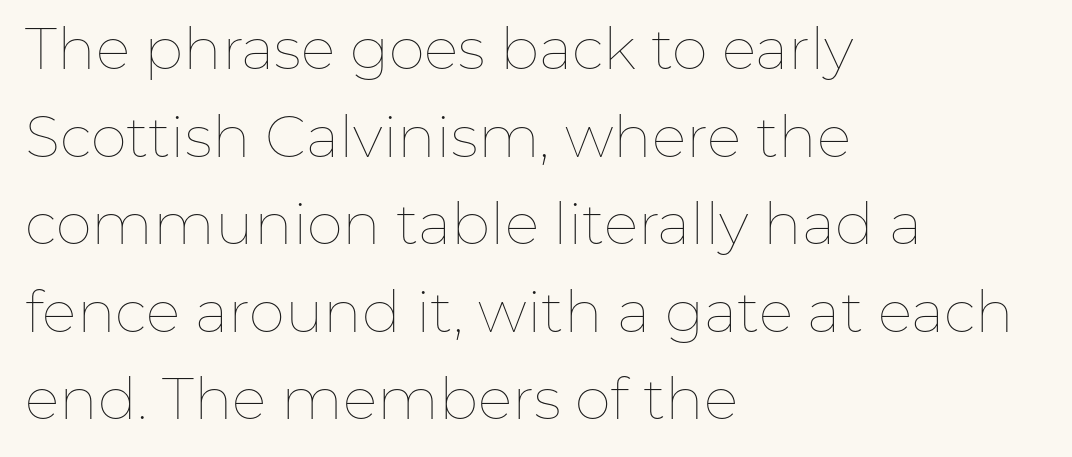
Q: Is the text bold? A: No.
Q: Is the text italic (slanted)? A: No, it is upright.
Q: Is the text underlined? A: No.
Q: How is the paragraph aligned? A: Left-aligned.
Q: Is the spacing between letters normal or unusually wide? A: Normal.
Q: Is the spacing between lines tight, normal or loose? A: Normal.
Q: Width (condensed, normal, or wide)? A: Normal.
Q: Stroke contrast? A: Low.
Q: x-height? A: Medium.
Q: Monospaced? A: No.
